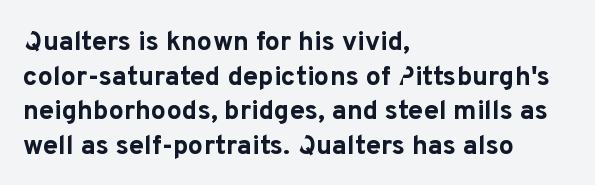
The image shows 27 px bold type, upright; set left-aligned, normal line spacing (1.28x), normal letter spacing, not underlined.
